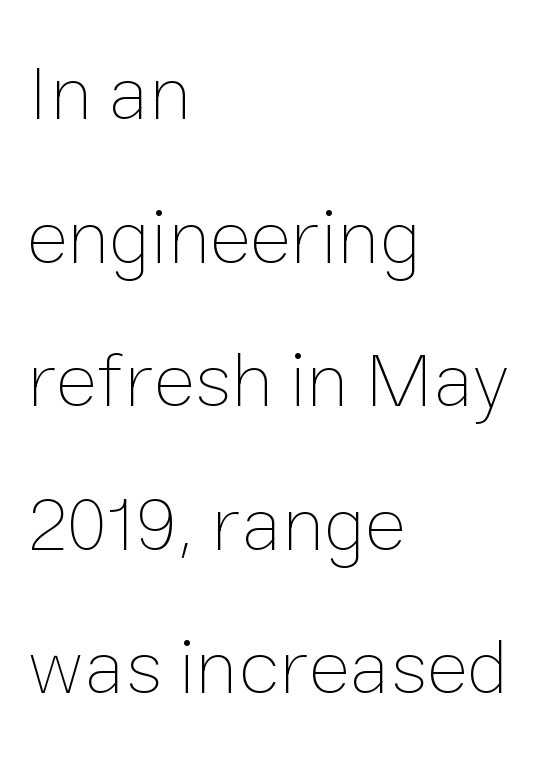
The image shows 78 px thin type, upright; set left-aligned, line spacing 1.84x, normal letter spacing, not underlined; low stroke contrast and a medium x-height.
